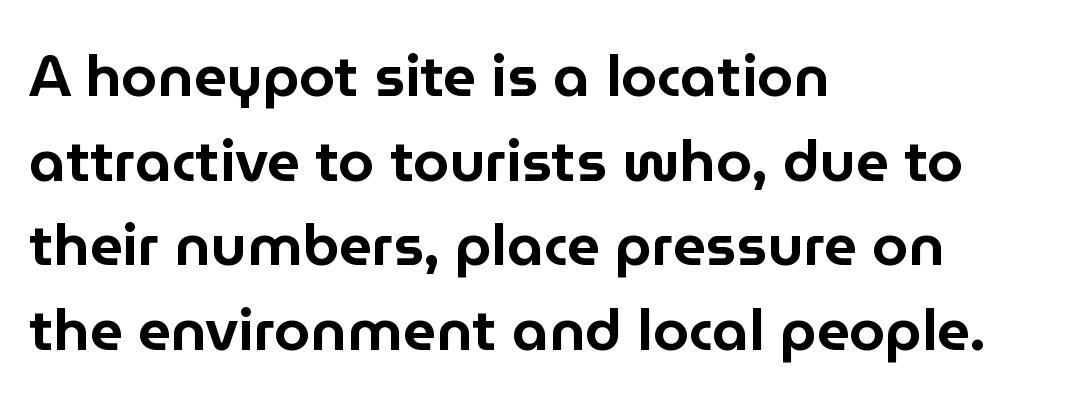
All the whitespace from short lines collects on the right. Is there much room between lines? A standard amount, neither cramped nor airy. The passage shown is typed in a proportional face where columns would drift. The space beneath each line is pristine and unruled.
